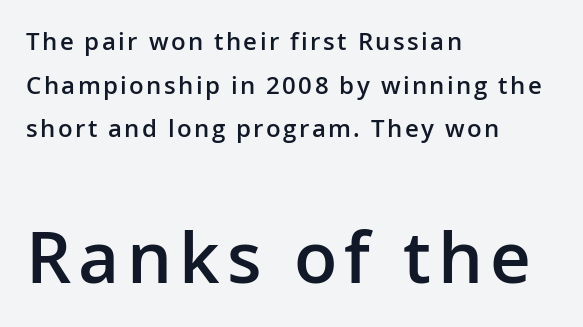
Q: Is the text bold? A: Semi-bold.
Q: Is the text italic (slanted)? A: No, it is upright.
Q: Is the typeface a serif or a sans-serif typeface? A: Sans-serif.
Q: Is the text underlined? A: No.
Q: How is the paragraph aligned? A: Left-aligned.
Q: Which block of text is set in a larger size, the first (top) or the second (bottom)? A: The second (bottom) one.
Q: Width (condensed, normal, or wide)? A: Normal.
Q: Stroke contrast? A: Low.
Q: x-height? A: Medium.
Q: Monospaced? A: No.
